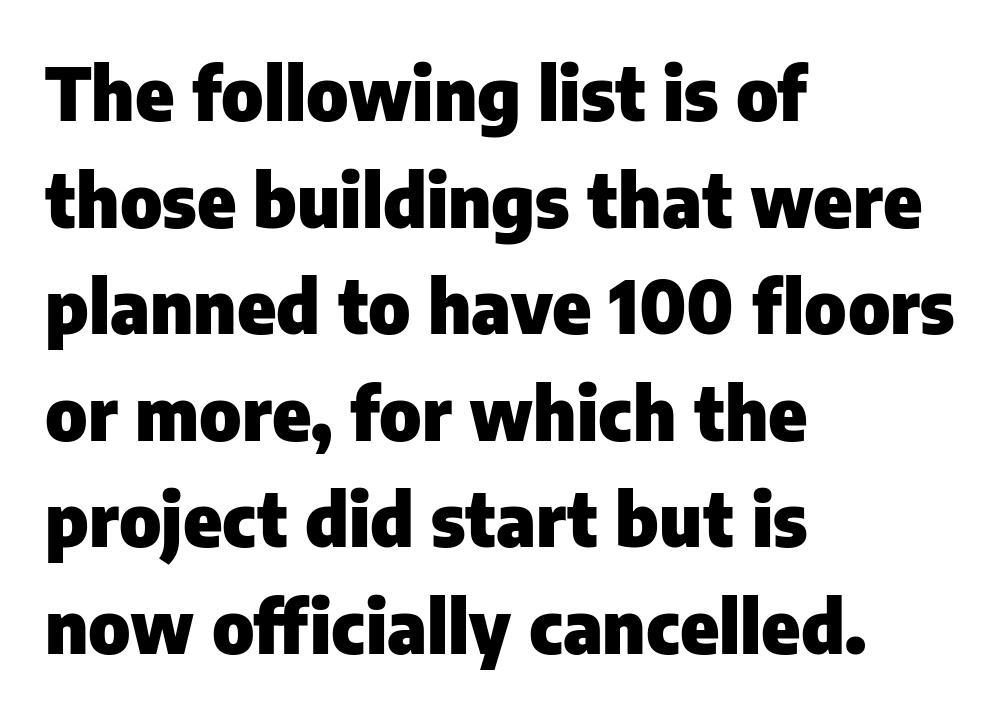
The image shows 73 px heavy sans-serif type, upright; set left-aligned, normal line spacing (1.46x), normal letter spacing, not underlined; low stroke contrast and a medium x-height.
